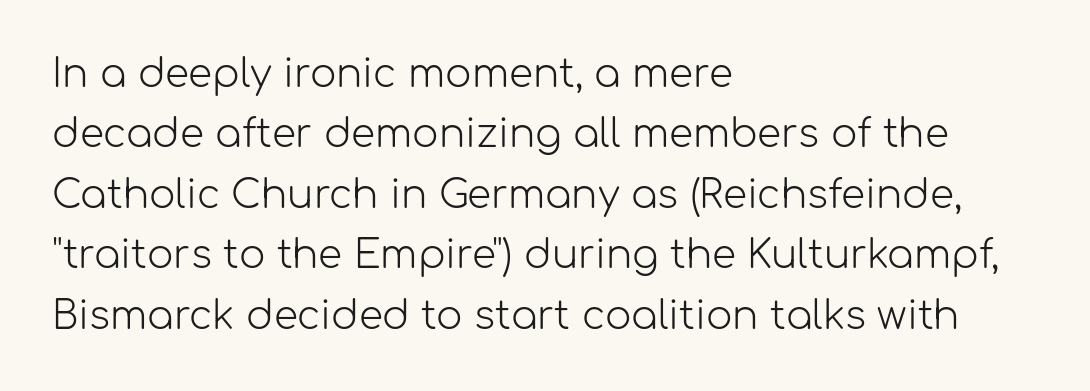
The image shows 39 px light sans-serif type, upright; set left-aligned, normal line spacing (1.55x), normal letter spacing, not underlined; low stroke contrast and a medium x-height.
